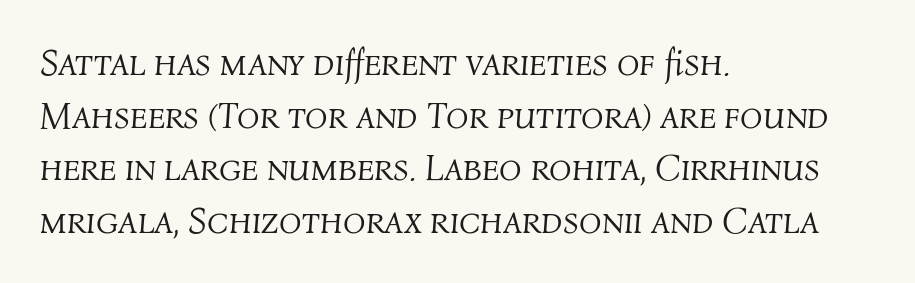
{"italic": "yes", "lean": "right", "slant_degrees": 4, "bold": "no", "weight": "light", "width": "normal", "stroke_contrast": "medium", "x_height": "medium", "monospaced": "no", "underline": "no", "align": "left", "line_spacing": "normal", "line_spacing_ratio": 1.42, "letter_spacing": "normal", "letter_spacing_em": 0.0, "glyph_px": 37}
